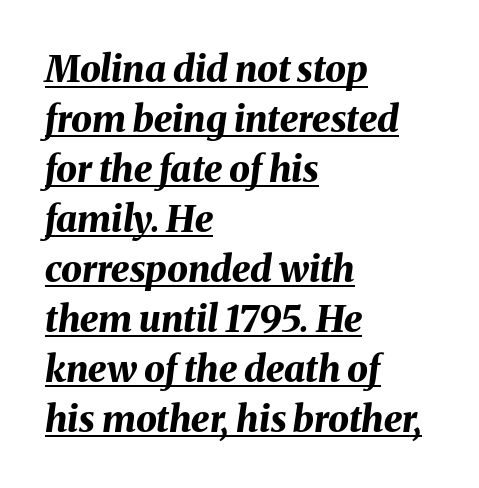
The image shows 37 px bold type, italic (leaning right); set left-aligned, normal line spacing (1.35x), normal letter spacing, underlined; medium stroke contrast and a medium x-height.
